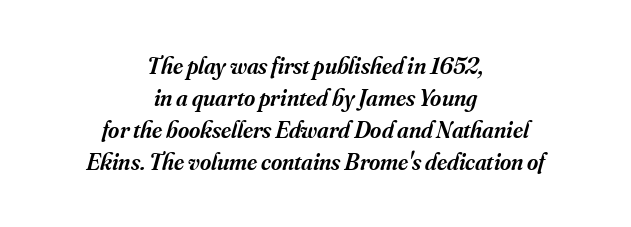
A typesetter would call this zero additional tracking. Evenly set lines give the paragraph a standard silhouette. Plain, unruled lines of type. Notice how the passage keeps no hard edge, just a central spine. Emphasis-style slanted type is in use.
